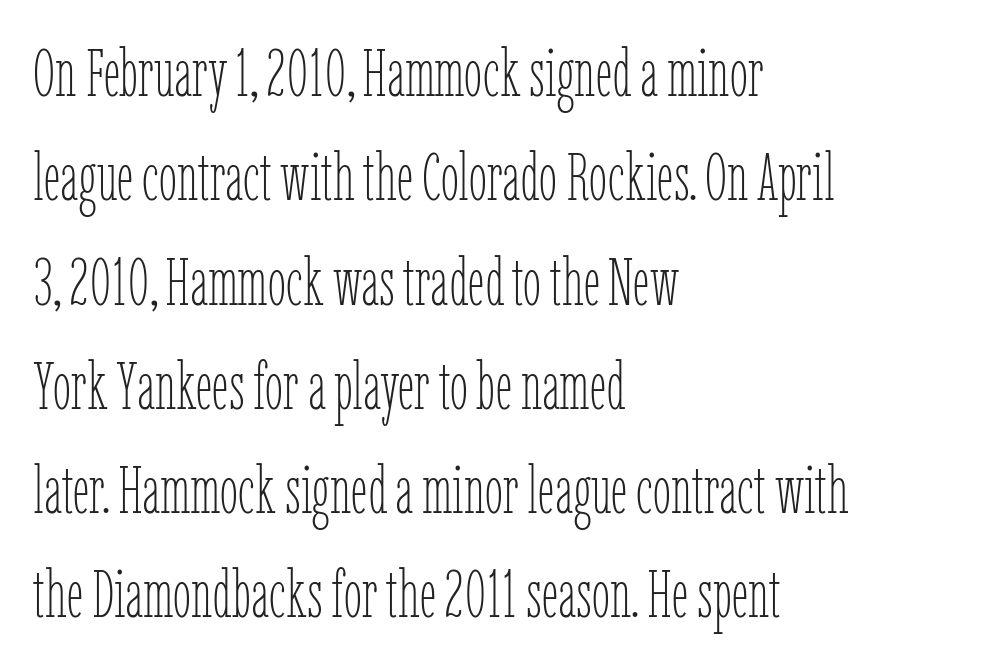
{"italic": "no", "bold": "no", "weight": "thin", "width": "condensed", "stroke_contrast": "low", "x_height": "medium", "monospaced": "no", "underline": "no", "align": "left", "line_spacing": "normal", "line_spacing_ratio": 1.58, "letter_spacing": "normal", "letter_spacing_em": 0.0, "glyph_px": 66}
